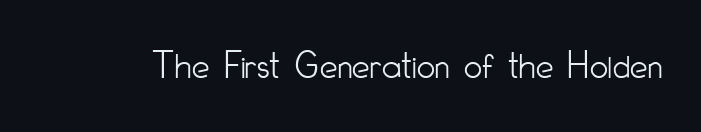
{"serif": "no", "italic": "no", "bold": "no", "weight": "light", "width": "condensed", "stroke_contrast": "low", "x_height": "small", "monospaced": "no", "underline": "no", "letter_spacing": "normal", "letter_spacing_em": 0.0, "glyph_px": 40}
